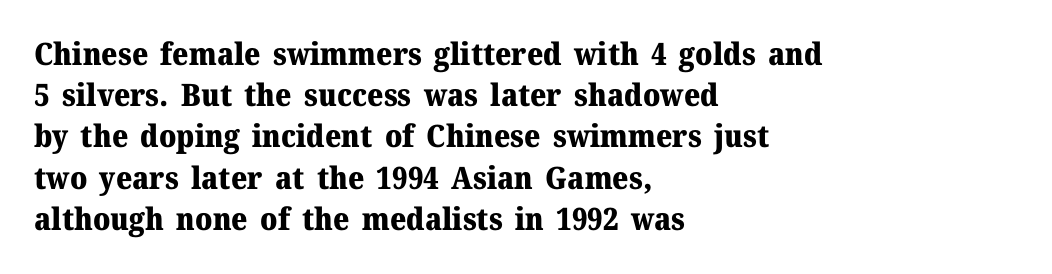
The image shows 31 px heavy serif type, upright; set left-aligned, normal line spacing (1.33x), normal letter spacing, not underlined; medium stroke contrast and a medium x-height.
